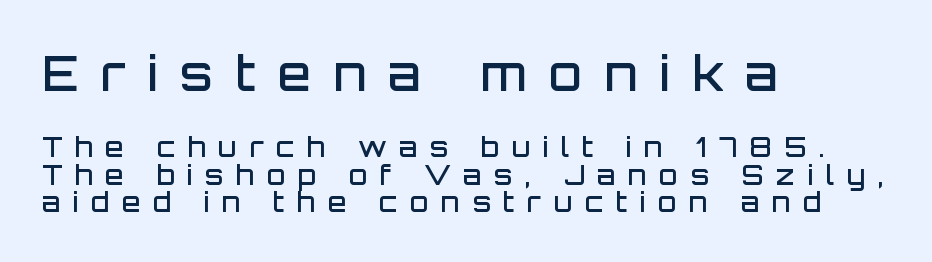
The image shows 48 px semibold sans-serif type, upright; set left-aligned, tight line spacing (1.02x), unusually wide letter spacing (+0.46 em), not underlined; the first (top) block is 1.78x larger; low stroke contrast and a large x-height.
